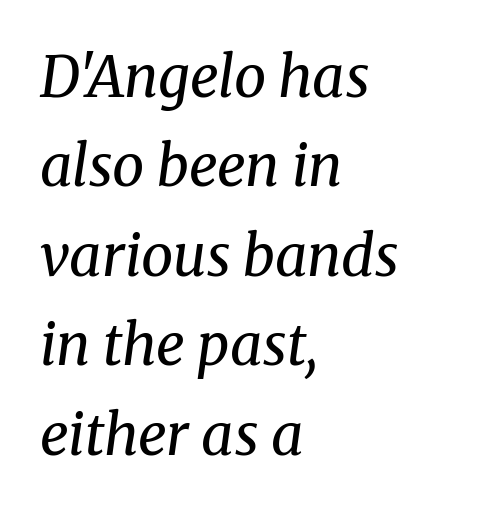
{"serif": "yes", "italic": "yes", "lean": "right", "slant_degrees": 8, "bold": "no", "weight": "regular", "width": "normal", "stroke_contrast": "medium", "x_height": "medium", "monospaced": "no", "underline": "no", "align": "left", "line_spacing": "normal", "line_spacing_ratio": 1.57, "letter_spacing": "normal", "letter_spacing_em": 0.0, "glyph_px": 57}
